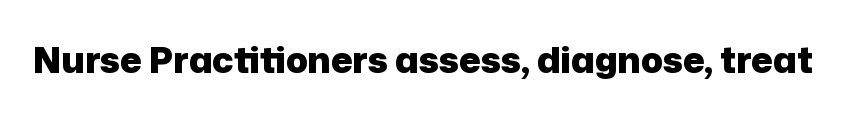
Look at the tracking — it's just the regular setting, nothing added. The strip under each line holds only bare page. Italic? Not at all — the glyphs are vertical. Are there feet on the stems? There aren't — it's a sans. The rendering uses natural spacing where letterforms have individual widths. Strong, thick strokes mark this as bold type.
